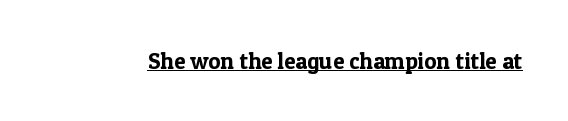
{"italic": "no", "underline": "yes", "letter_spacing": "normal", "letter_spacing_em": 0.0, "glyph_px": 23}
